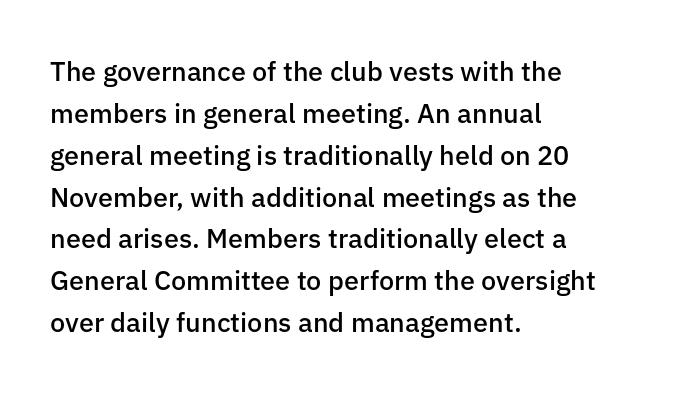
Has an underline been added? It has not. Look at the stroke-to-counter ratio: somewhat heavy, a semibold. Style check: upright. The letterforms sit shoulder to shoulder at normal distance. The paragraph has a hard left edge and a soft right edge.
